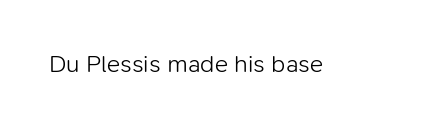
Q: Is the text bold? A: No.
Q: Is the text italic (slanted)? A: No, it is upright.
Q: Is the text underlined? A: No.
Q: Is the spacing between letters normal or unusually wide? A: Normal.
